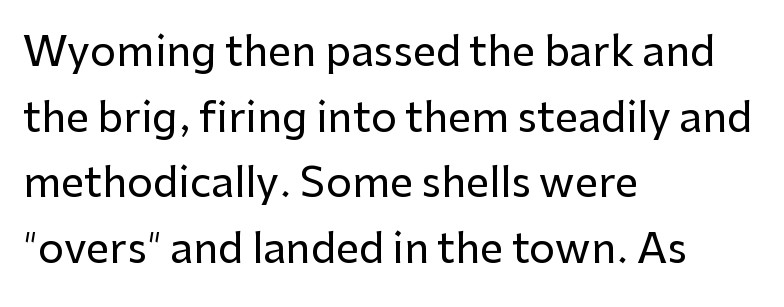
Q: Is the text italic (slanted)? A: No, it is upright.
Q: Is the typeface a serif or a sans-serif typeface? A: Sans-serif.
Q: Is the text underlined? A: No.
Q: How is the paragraph aligned? A: Left-aligned.
Q: Is the spacing between letters normal or unusually wide? A: Normal.
Q: Is the spacing between lines tight, normal or loose? A: Normal.
Q: Width (condensed, normal, or wide)? A: Normal.
Q: Stroke contrast? A: Low.
Q: x-height? A: Medium.
Q: Monospaced? A: No.
